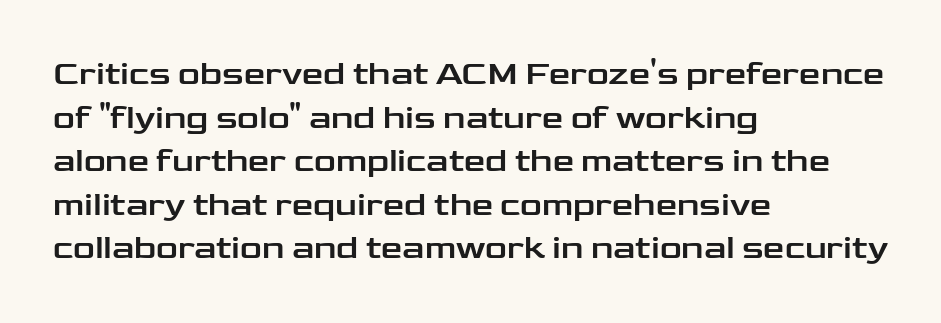
Default kerning and tracking; the words read as compact shapes. The specimen omits any rule beneath the text block's lines. Character widths vary here, with narrow letters taking less room than wide ones. Alignment: flush left. Look at the bottom of the vertical strokes: they stop flat, with no serifs.
